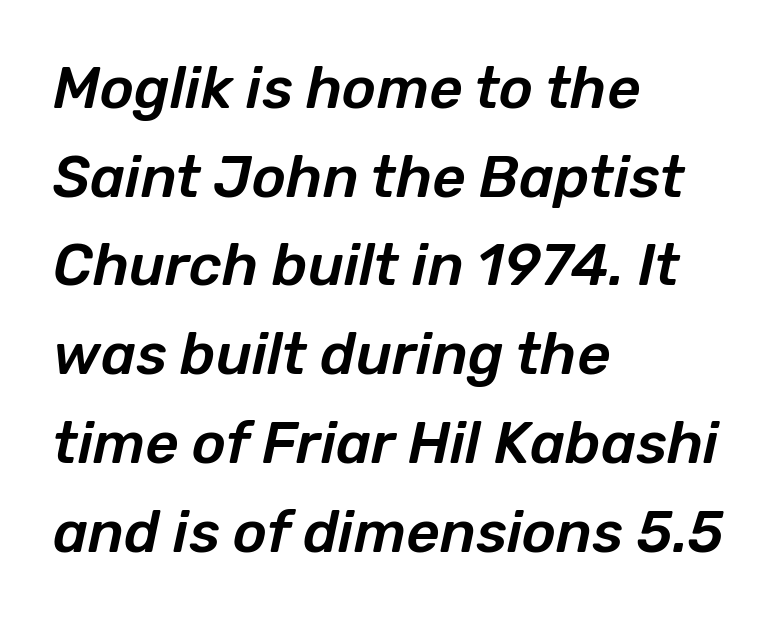
{"italic": "yes", "lean": "right", "slant_degrees": 12, "width": "normal", "stroke_contrast": "low", "x_height": "medium", "monospaced": "no", "underline": "no", "align": "left", "line_spacing": "normal", "line_spacing_ratio": 1.53, "letter_spacing": "normal", "letter_spacing_em": 0.0, "glyph_px": 58}
